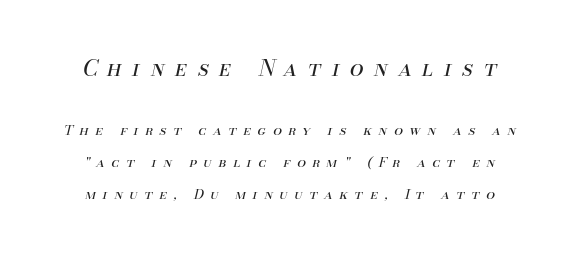
The image shows 22 px text type, italic (leaning right); set loose line spacing (2.28x), unusually wide letter spacing (+0.48 em), not underlined; the first (top) block is 1.57x larger.
